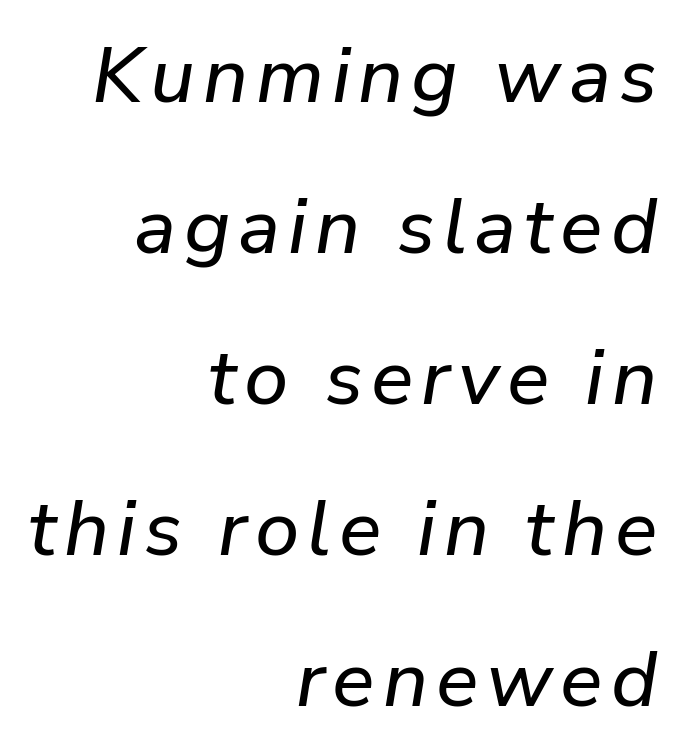
The image shows 79 px text type, italic (leaning right); set right-aligned, loose line spacing (1.91x), not underlined; low stroke contrast and a medium x-height.
